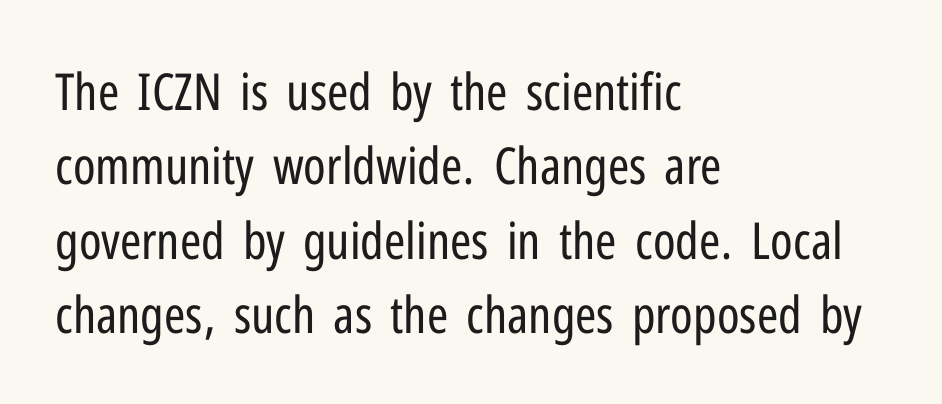
Glance below the letters and you will spot only blank space. How are the letters spaced? Ordinarily, with no added tracking. Line spacing here is normal. Type style note: lacks serifs. Varying glyph widths throughout — classic text-font behaviour. The letters look calm and open, with moderate or lighter stems.
